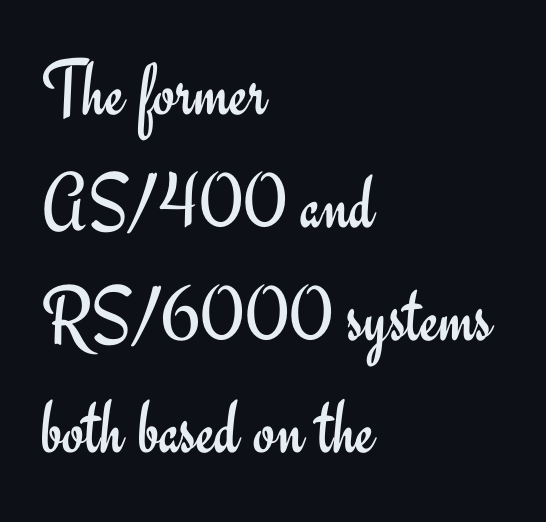
The image shows 80 px regular-weight sans-serif type; set left-aligned, normal line spacing (1.41x), normal letter spacing, not underlined; low stroke contrast and a small x-height.
